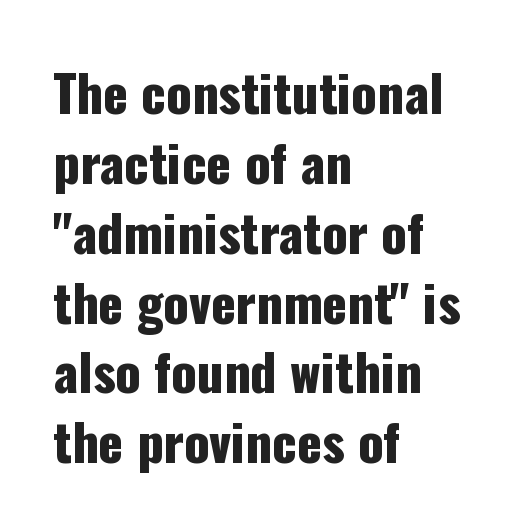
Q: Is the text italic (slanted)? A: No, it is upright.
Q: Is the typeface a serif or a sans-serif typeface? A: Sans-serif.
Q: Is the text underlined? A: No.
Q: How is the paragraph aligned? A: Left-aligned.
Q: Is the spacing between letters normal or unusually wide? A: Normal.
Q: Is the spacing between lines tight, normal or loose? A: Normal.
Q: Width (condensed, normal, or wide)? A: Condensed.
Q: Stroke contrast? A: Low.
Q: x-height? A: Medium.
Q: Monospaced? A: No.
